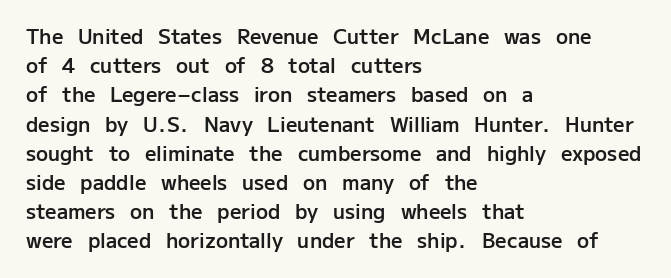
Q: Is the text bold? A: Semi-bold.
Q: Is the text italic (slanted)? A: No, it is upright.
Q: Is the text underlined? A: No.
Q: How is the paragraph aligned? A: Left-aligned.
Q: Is the spacing between letters normal or unusually wide? A: Normal.
Q: Is the spacing between lines tight, normal or loose? A: Normal.
